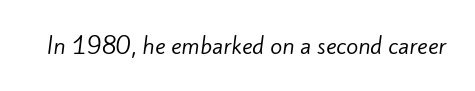
{"bold": "no", "underline": "no", "letter_spacing": "normal", "letter_spacing_em": 0.0, "glyph_px": 22}
